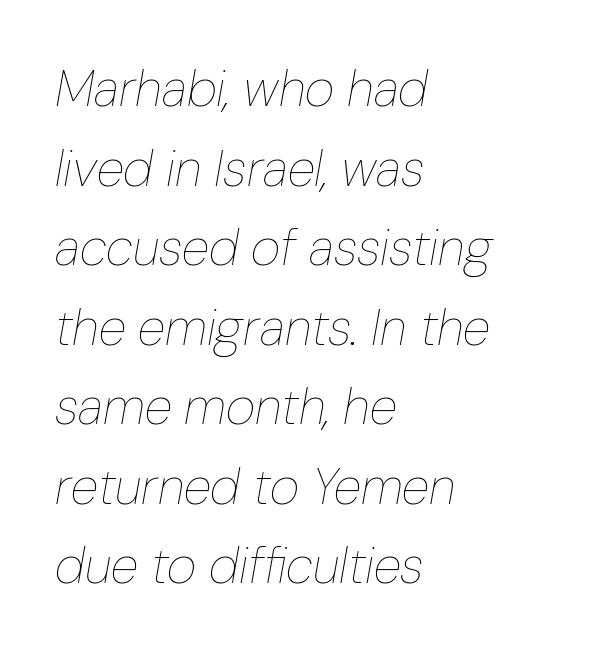
The image shows 51 px thin, condensed type, italic (leaning right); set left-aligned, normal line spacing (1.56x), normal letter spacing, not underlined; low stroke contrast and a medium x-height.
